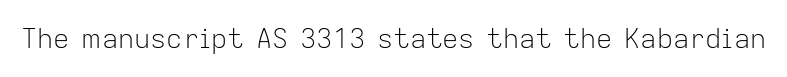
Q: Is the text bold? A: No.
Q: Is the text italic (slanted)? A: No, it is upright.
Q: Is the text underlined? A: No.
Q: Is the spacing between letters normal or unusually wide? A: Normal.
